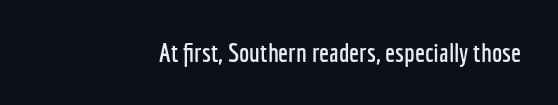
Q: Is the text italic (slanted)? A: No, it is upright.
Q: Is the text underlined? A: No.
Q: How is the paragraph aligned? A: Right-aligned.
Q: Is the spacing between letters normal or unusually wide? A: Normal.
